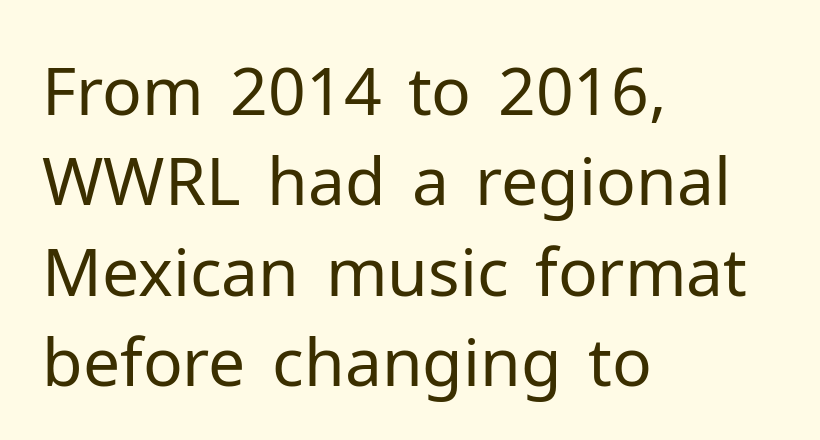
All the whitespace from short lines collects on the right. A typesetter would call this proportional, since set widths differ per character. These glyphs show unthickened strokes, regular width or finer. The rendering keeps characters at their native spacing.
